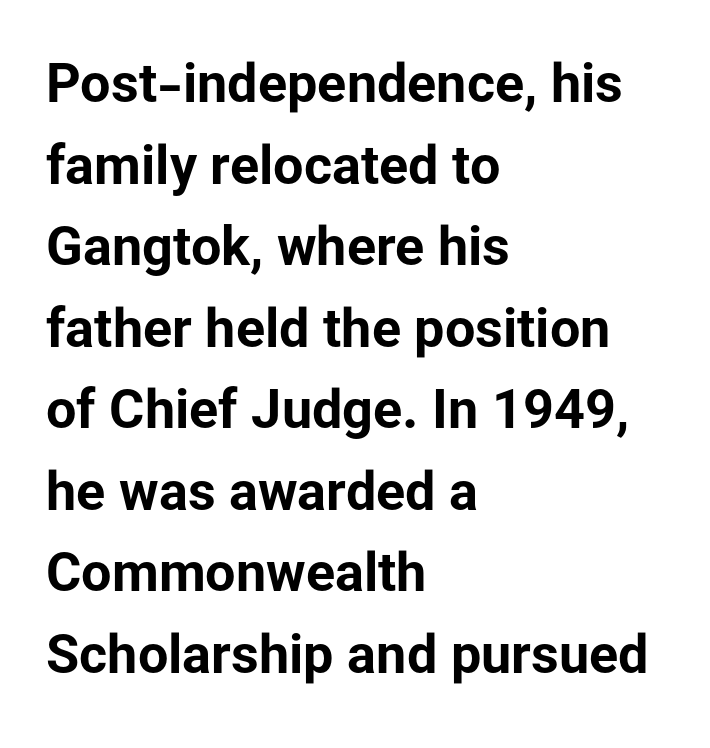
Q: Is the text bold? A: Yes.
Q: Is the text italic (slanted)? A: No, it is upright.
Q: Is the typeface a serif or a sans-serif typeface? A: Sans-serif.
Q: Is the text underlined? A: No.
Q: How is the paragraph aligned? A: Left-aligned.
Q: Is the spacing between letters normal or unusually wide? A: Normal.
Q: Is the spacing between lines tight, normal or loose? A: Normal.
Q: Width (condensed, normal, or wide)? A: Normal.
Q: Stroke contrast? A: Low.
Q: x-height? A: Medium.
Q: Monospaced? A: No.
